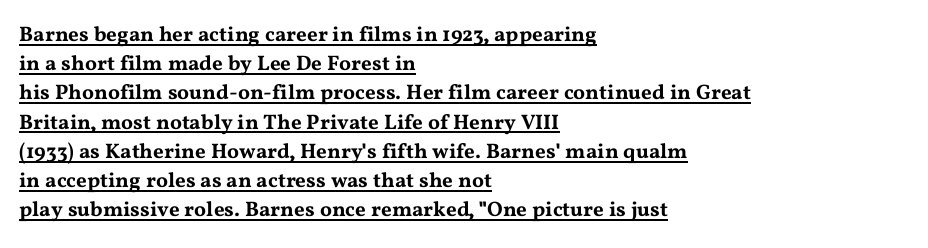
{"italic": "no", "underline": "yes", "align": "left", "line_spacing": "normal", "line_spacing_ratio": 1.39, "letter_spacing": "normal", "letter_spacing_em": 0.0, "glyph_px": 21}
